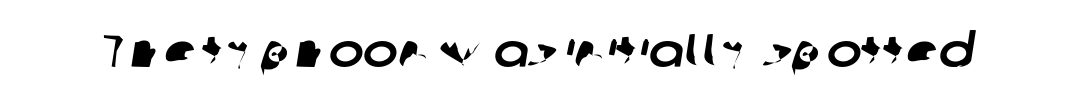
{"serif": "no", "width": "normal", "stroke_contrast": "low", "x_height": "medium", "monospaced": "no", "underline": "no", "letter_spacing": "normal", "letter_spacing_em": 0.0, "glyph_px": 47}
